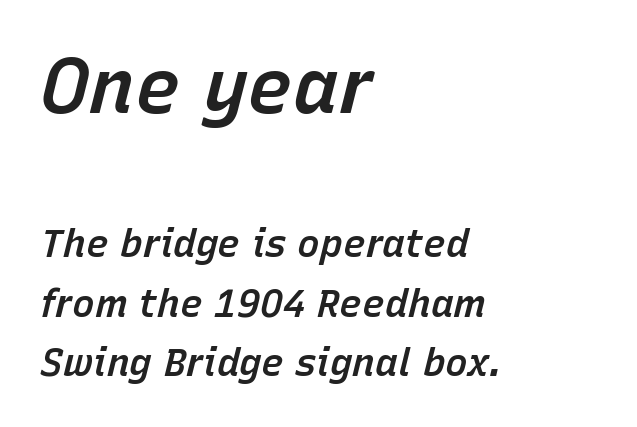
Q: Is the text bold? A: Semi-bold.
Q: Is the text italic (slanted)? A: Yes, it leans right by about 15 degrees.
Q: Is the text underlined? A: No.
Q: How is the paragraph aligned? A: Left-aligned.
Q: Is the spacing between letters normal or unusually wide? A: Normal.
Q: Is the spacing between lines tight, normal or loose? A: Normal.
Q: Which block of text is set in a larger size, the first (top) or the second (bottom)? A: The first (top) one.
Q: Width (condensed, normal, or wide)? A: Normal.
Q: Stroke contrast? A: Low.
Q: x-height? A: Medium.
Q: Monospaced? A: No.
